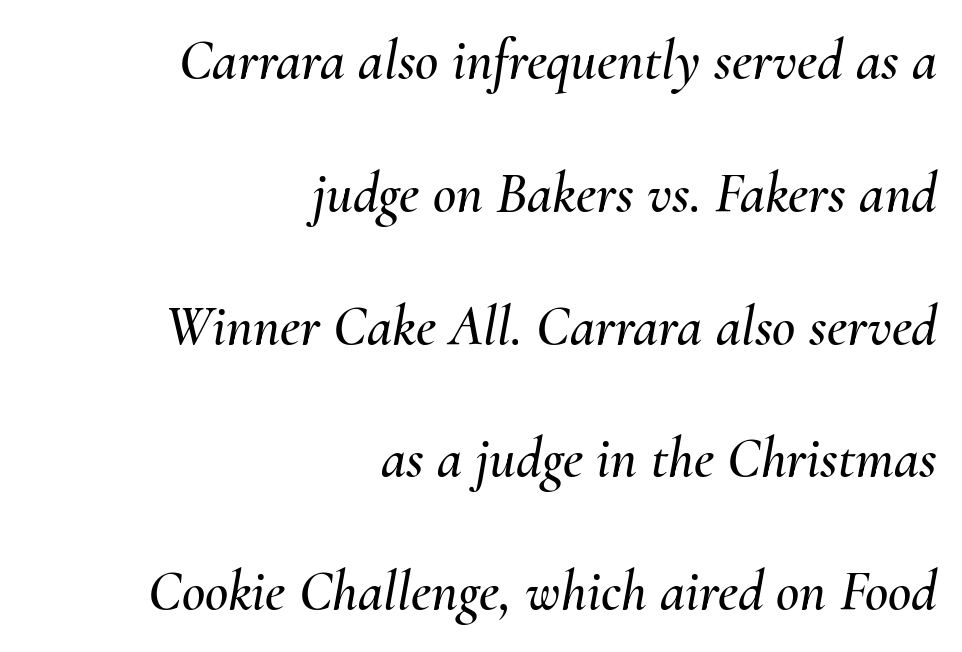
Q: Is the text italic (slanted)? A: Yes, it leans right by about 10 degrees.
Q: Is the text underlined? A: No.
Q: How is the paragraph aligned? A: Right-aligned.
Q: Is the spacing between letters normal or unusually wide? A: Normal.
Q: Is the spacing between lines tight, normal or loose? A: Loose.
Q: Width (condensed, normal, or wide)? A: Normal.
Q: Stroke contrast? A: Medium.
Q: x-height? A: Small.
Q: Monospaced? A: No.
